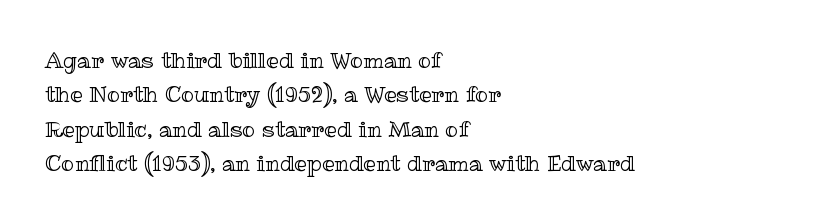
{"italic": "no", "underline": "no", "align": "left", "line_spacing": "normal", "line_spacing_ratio": 1.56, "letter_spacing": "normal", "letter_spacing_em": 0.0, "glyph_px": 22}
